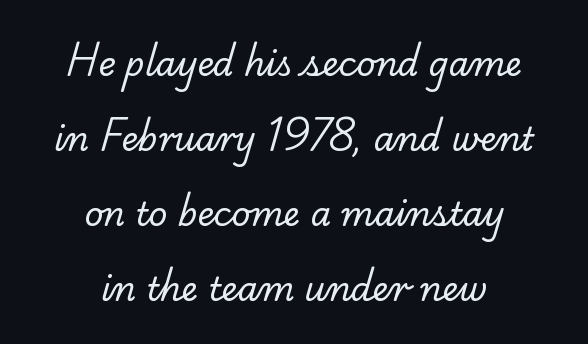
Default kerning and tracking; the words read as compact shapes. The rag falls on both sides of this text block equally. Airy leading. These lines are rendered in a variable-pitch font. Weight: in the light-to-regular range.
